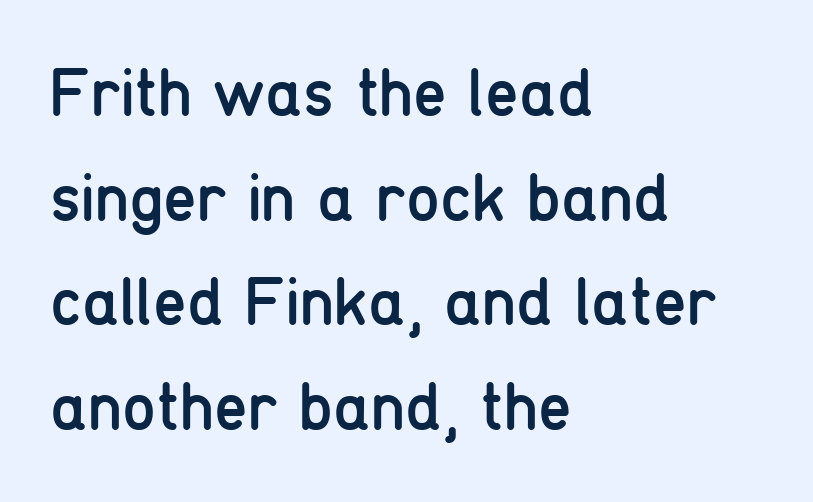
The image shows 68 px regular-weight, condensed sans-serif type, upright; set left-aligned, normal line spacing (1.54x), normal letter spacing, not underlined; low stroke contrast and a medium x-height.
